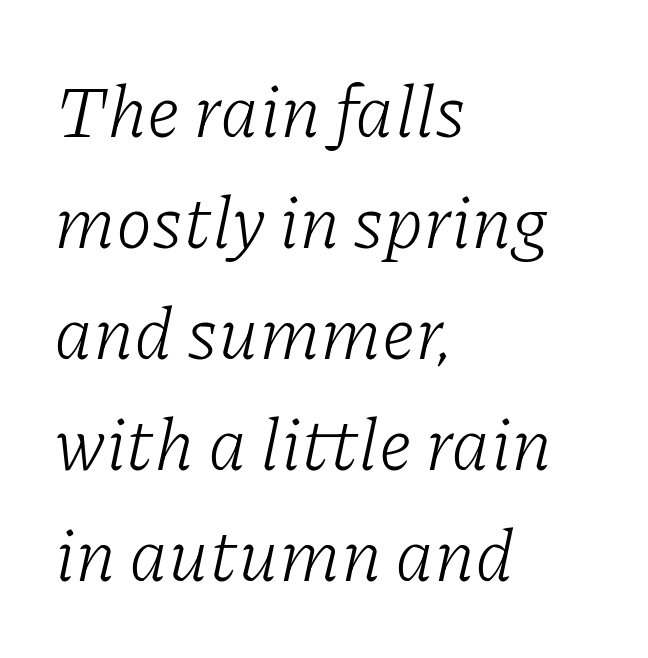
{"serif": "yes", "italic": "yes", "lean": "right", "slant_degrees": 11, "bold": "no", "weight": "light", "width": "normal", "stroke_contrast": "low", "x_height": "medium", "monospaced": "no", "underline": "no", "align": "left", "line_spacing": "normal", "line_spacing_ratio": 1.5, "letter_spacing": "normal", "letter_spacing_em": 0.0, "glyph_px": 74}
